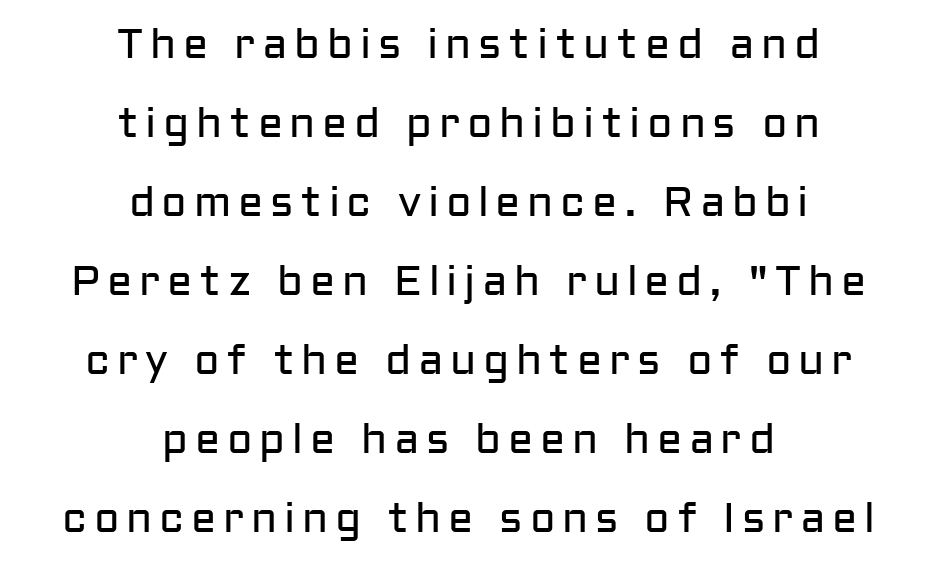
The image shows 42 px regular-weight sans-serif type, upright; set centered, line spacing 1.88x, not underlined; low stroke contrast and a medium x-height.
